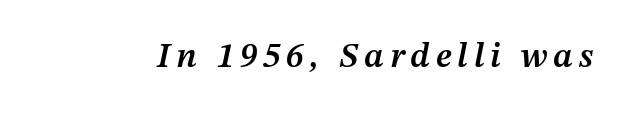
Q: Is the text bold? A: Semi-bold.
Q: Is the text italic (slanted)? A: Yes, it leans right by about 12 degrees.
Q: Is the text underlined? A: No.
Q: Width (condensed, normal, or wide)? A: Normal.
Q: Stroke contrast? A: Medium.
Q: x-height? A: Medium.
Q: Monospaced? A: No.
